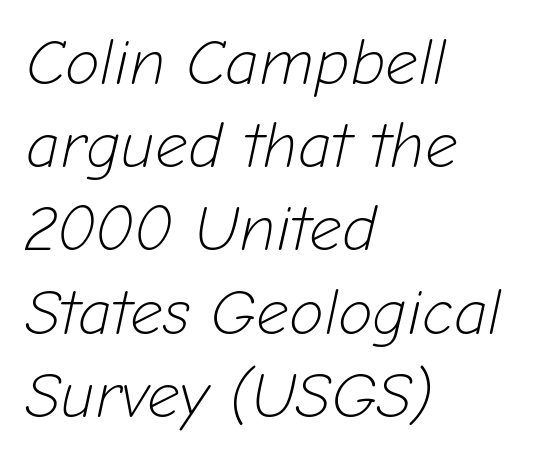
Q: Is the text bold? A: No.
Q: Is the text italic (slanted)? A: Yes, it leans right by about 12 degrees.
Q: Is the text underlined? A: No.
Q: How is the paragraph aligned? A: Left-aligned.
Q: Is the spacing between letters normal or unusually wide? A: Normal.
Q: Is the spacing between lines tight, normal or loose? A: Normal.
Q: Width (condensed, normal, or wide)? A: Normal.
Q: Stroke contrast? A: Low.
Q: x-height? A: Medium.
Q: Monospaced? A: No.
